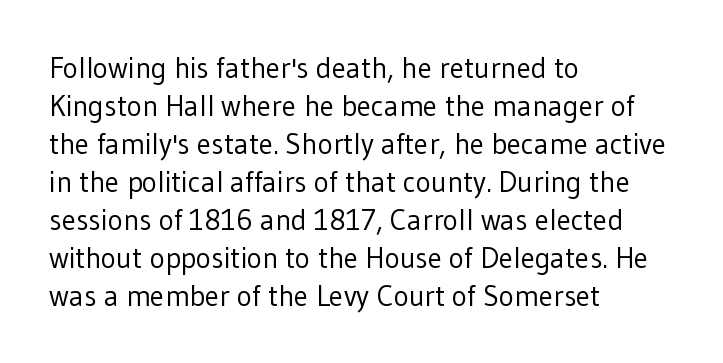
{"serif": "no", "italic": "no", "bold": "no", "weight": "regular", "width": "normal", "stroke_contrast": "low", "x_height": "medium", "monospaced": "no", "underline": "no", "align": "left", "line_spacing": "normal", "line_spacing_ratio": 1.31, "letter_spacing": "normal", "letter_spacing_em": 0.0, "glyph_px": 29}
